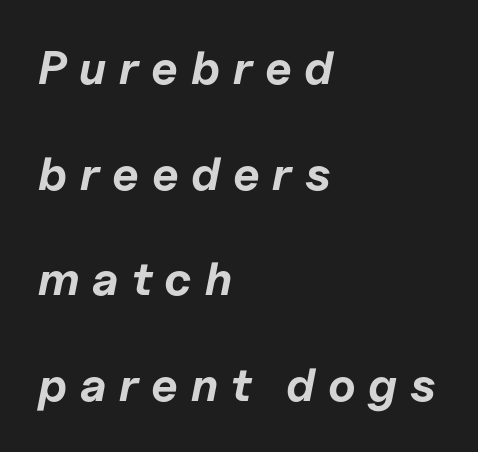
The image shows 47 px bold type, italic (leaning right); set left-aligned, loose line spacing (2.25x), unusually wide letter spacing (+0.27 em), not underlined; low stroke contrast and a medium x-height.
